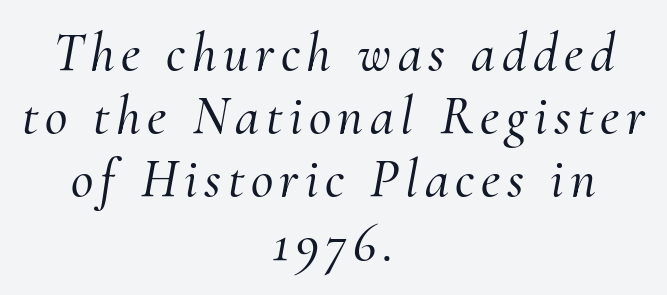
The image shows 55 px serif type, italic (leaning right); set centered, tight line spacing (1.15x), not underlined; medium stroke contrast and a small x-height.
